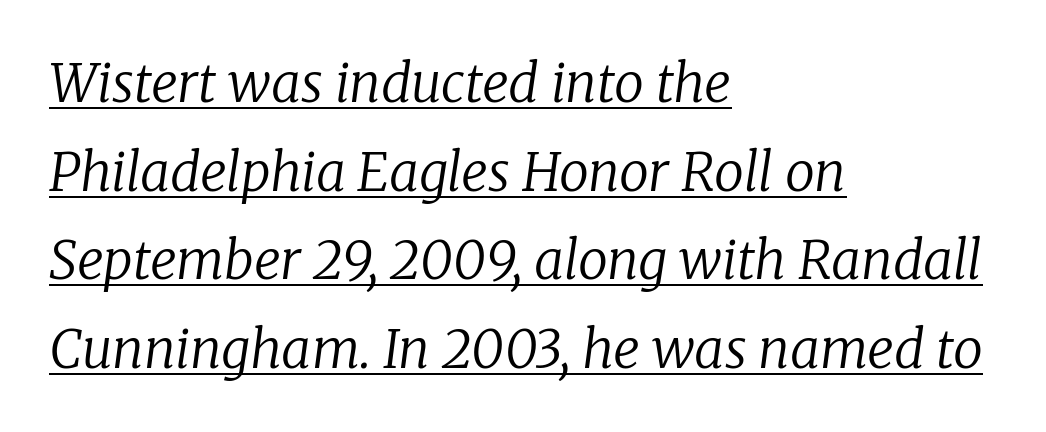
Is this a sans? No — the strokes have serifs. Heaviness? Minimal to ordinary, like unemphasized prose. A rule runs beneath these lines of type. Tracking here is standard; glyphs follow each other at the usual distance.
